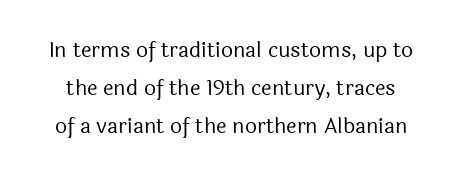
Q: Is the text bold? A: No.
Q: Is the text italic (slanted)? A: No, it is upright.
Q: Is the text underlined? A: No.
Q: Is the spacing between letters normal or unusually wide? A: Normal.
